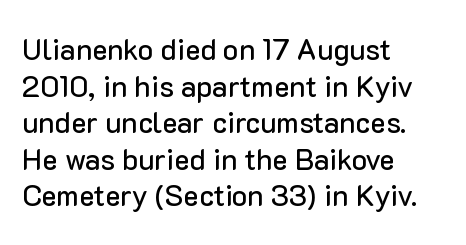
Font category for this specimen: sans-serif. Decoration check: the copy has no underline. This sample is left-justified, so line endings fall wherever the words run out. You can tell it's not italic because the verticals are truly vertical.
